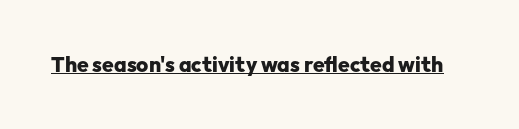
The image shows 21 px bold type, upright; set normal letter spacing, underlined.
